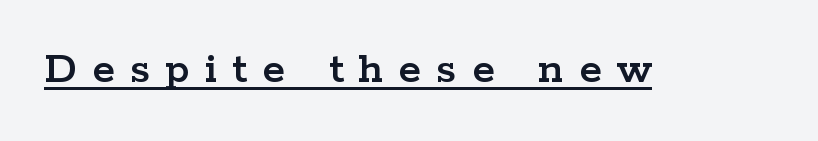
{"serif": "yes", "italic": "no", "width": "wide", "stroke_contrast": "low", "x_height": "medium", "monospaced": "no", "underline": "yes", "letter_spacing": "wide", "letter_spacing_em": 0.33, "glyph_px": 46}
